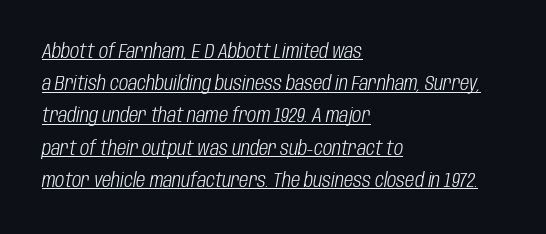
{"italic": "yes", "lean": "right", "slant_degrees": 10, "bold": "no", "underline": "yes", "align": "left", "line_spacing": "normal", "line_spacing_ratio": 1.61, "letter_spacing": "normal", "letter_spacing_em": 0.0, "glyph_px": 20}
